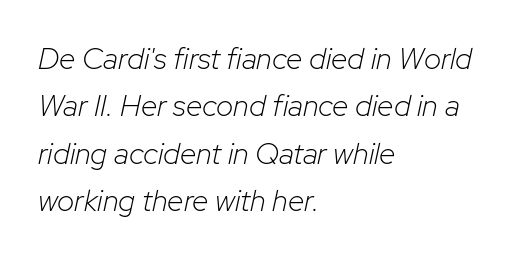
Q: Is the text bold? A: No.
Q: Is the text italic (slanted)? A: Yes, it leans right by about 12 degrees.
Q: Is the text underlined? A: No.
Q: How is the paragraph aligned? A: Left-aligned.
Q: Is the spacing between letters normal or unusually wide? A: Normal.
Q: Is the spacing between lines tight, normal or loose? A: Normal.
Q: Width (condensed, normal, or wide)? A: Normal.
Q: Stroke contrast? A: Low.
Q: x-height? A: Medium.
Q: Monospaced? A: No.
